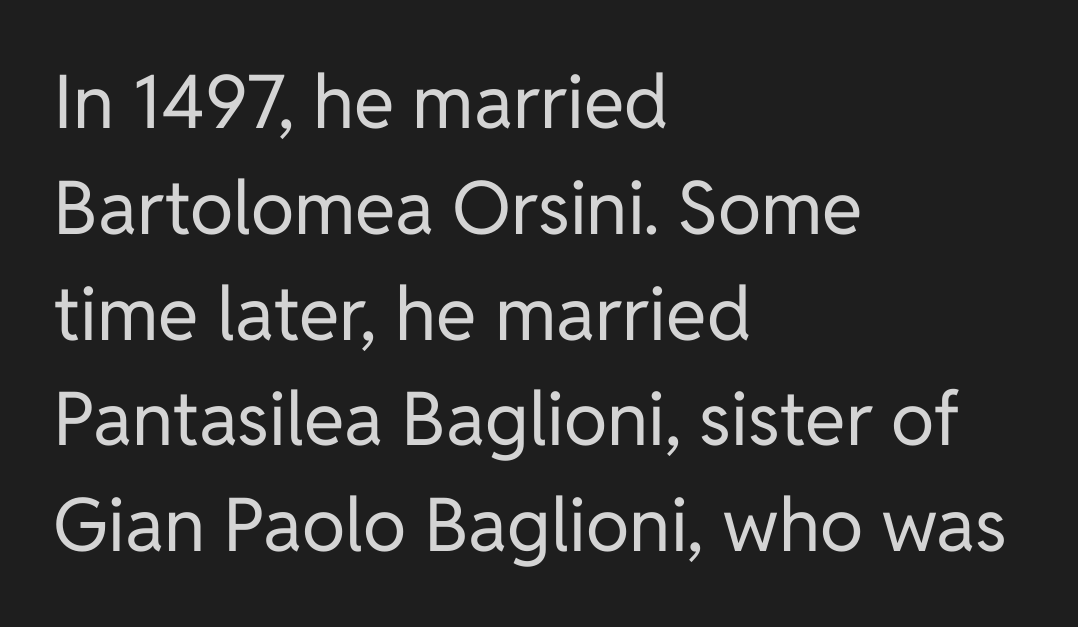
The image shows 74 px regular-weight sans-serif type, upright; set left-aligned, normal line spacing (1.43x), normal letter spacing, not underlined; low stroke contrast and a medium x-height.
